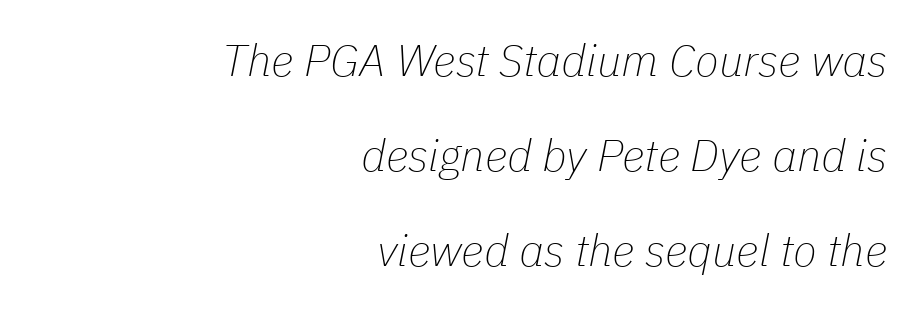
The image shows 44 px thin type, italic (leaning right); set right-aligned, loose line spacing (2.16x), normal letter spacing, not underlined; low stroke contrast and a medium x-height.
